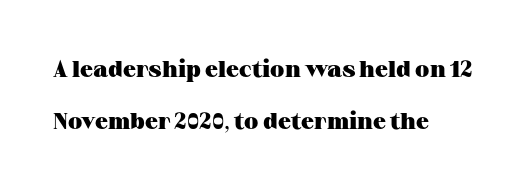
{"italic": "no", "bold": "yes", "underline": "no", "align": "left", "line_spacing": "loose", "line_spacing_ratio": 2.28, "letter_spacing": "normal", "letter_spacing_em": 0.0, "glyph_px": 23}
